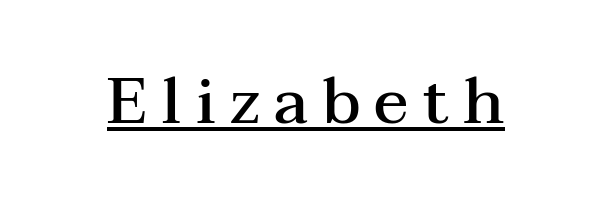
{"serif": "yes", "italic": "no", "bold": "semi", "weight": "semibold", "width": "wide", "stroke_contrast": "medium", "x_height": "medium", "monospaced": "no", "underline": "yes", "letter_spacing": "wide", "letter_spacing_em": 0.22, "glyph_px": 64}
